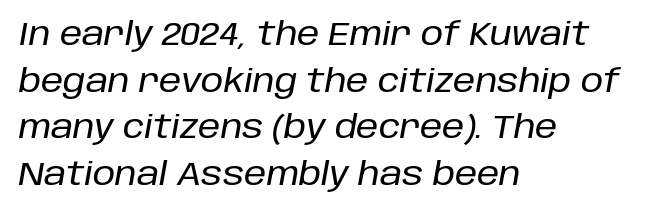
Q: Is the text italic (slanted)? A: Yes, it leans right by about 10 degrees.
Q: Is the text underlined? A: No.
Q: How is the paragraph aligned? A: Left-aligned.
Q: Is the spacing between letters normal or unusually wide? A: Normal.
Q: Is the spacing between lines tight, normal or loose? A: Normal.
Q: Width (condensed, normal, or wide)? A: Normal.
Q: Stroke contrast? A: Low.
Q: x-height? A: Large.
Q: Monospaced? A: No.
